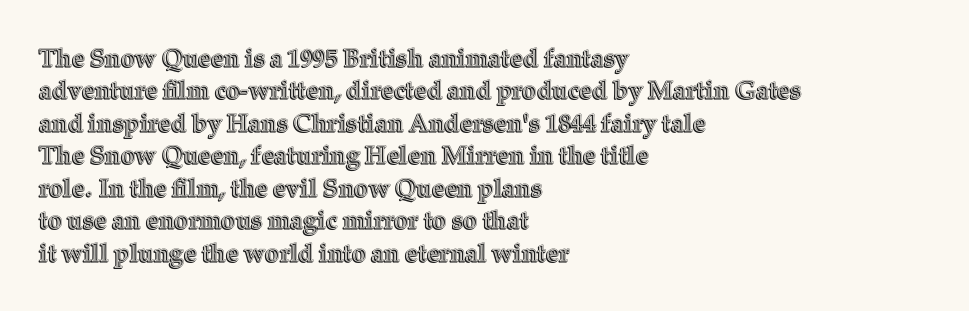
{"italic": "no", "underline": "no", "align": "left", "line_spacing": "normal", "line_spacing_ratio": 1.3, "letter_spacing": "normal", "letter_spacing_em": 0.0, "glyph_px": 25}
